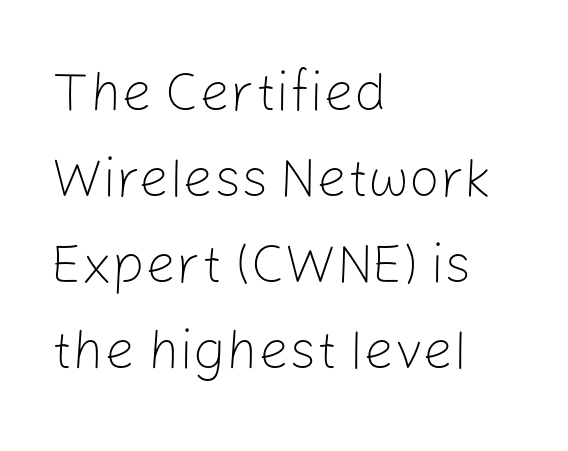
The image shows 54 px light sans-serif type, upright; set left-aligned, normal line spacing (1.59x), normal letter spacing, not underlined; low stroke contrast and a medium x-height.
